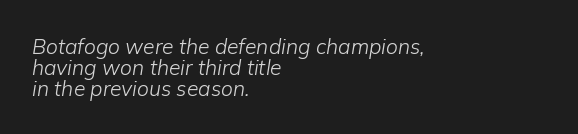
These lines were composed using italics. Caption: multi-line text, flush left, ragged right. No letter is thick-stroked: the sample isn't bold. The leading is snug, giving the passage a crowded texture. Each word holds together tightly as a unit, with standard inter-letter gaps.
